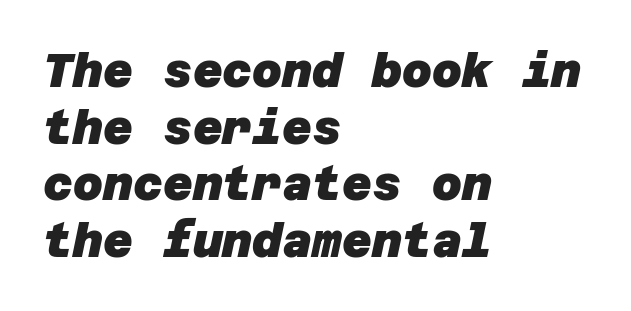
Q: Is the text bold? A: Yes.
Q: Is the typeface a serif or a sans-serif typeface? A: Sans-serif.
Q: Is the text underlined? A: No.
Q: How is the paragraph aligned? A: Left-aligned.
Q: Is the spacing between letters normal or unusually wide? A: Normal.
Q: Width (condensed, normal, or wide)? A: Normal.
Q: Stroke contrast? A: Low.
Q: x-height? A: Large.
